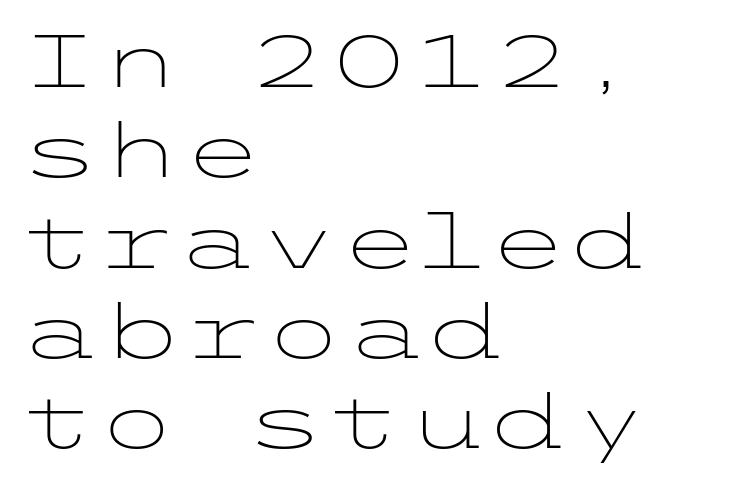
The font sits on the lighter half of the weight spectrum, regular included. The typeface chosen for these lines omits serifs. A student would call this left alignment; a typographer would say flush left, rag right. Style check: upright. Default kerning and tracking; the words read as compact shapes.
